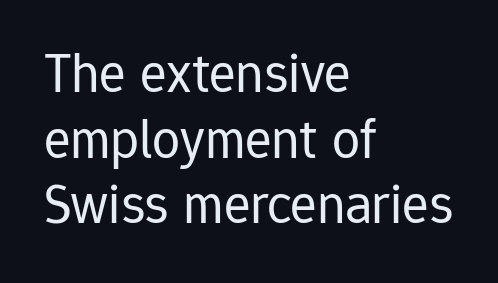
Q: Is the text bold? A: No.
Q: Is the text italic (slanted)? A: No, it is upright.
Q: Is the typeface a serif or a sans-serif typeface? A: Sans-serif.
Q: Is the text underlined? A: No.
Q: How is the paragraph aligned? A: Left-aligned.
Q: Is the spacing between letters normal or unusually wide? A: Normal.
Q: Width (condensed, normal, or wide)? A: Normal.
Q: Stroke contrast? A: Low.
Q: x-height? A: Medium.
Q: Monospaced? A: No.
